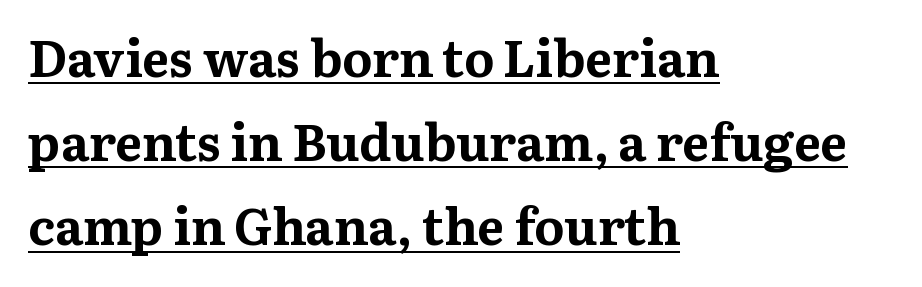
The image shows 51 px bold serif type, upright; set left-aligned, normal line spacing (1.65x), normal letter spacing, underlined; medium stroke contrast and a medium x-height.
